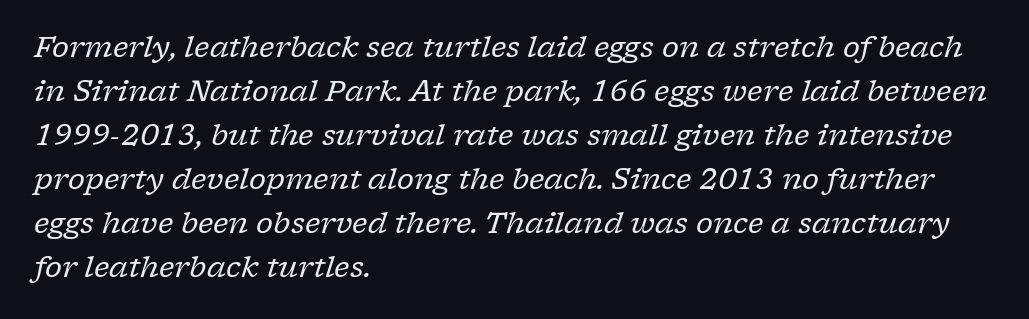
{"serif": "yes", "italic": "yes", "lean": "right", "slant_degrees": 17, "bold": "no", "weight": "regular", "width": "normal", "stroke_contrast": "low", "x_height": "medium", "monospaced": "no", "underline": "no", "align": "left", "line_spacing": "normal", "line_spacing_ratio": 1.52, "letter_spacing": "normal", "letter_spacing_em": 0.0, "glyph_px": 29}
